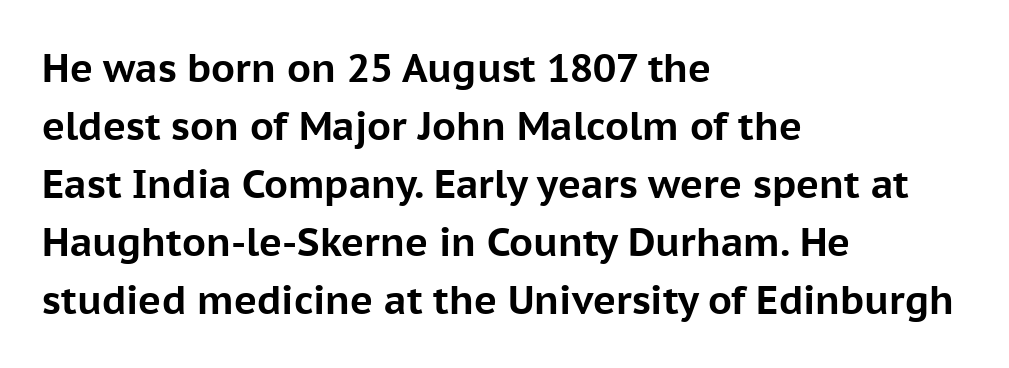
{"serif": "no", "italic": "no", "bold": "yes", "weight": "bold", "width": "normal", "stroke_contrast": "low", "x_height": "medium", "monospaced": "no", "underline": "no", "align": "left", "line_spacing": "normal", "line_spacing_ratio": 1.49, "letter_spacing": "normal", "letter_spacing_em": 0.0, "glyph_px": 39}
